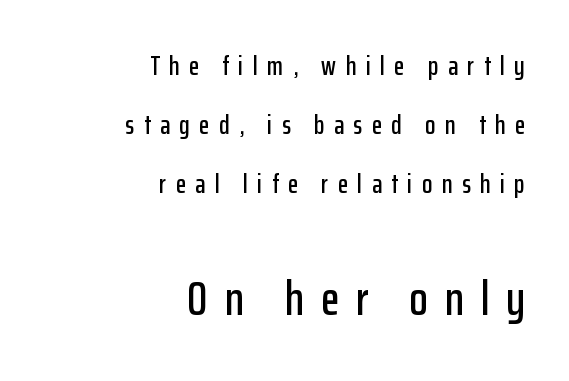
The image shows 48 px condensed sans-serif type, upright; set right-aligned, loose line spacing (2.19x), unusually wide letter spacing (+0.35 em), not underlined; the second (bottom) block is 1.78x larger; low stroke contrast and a medium x-height.
